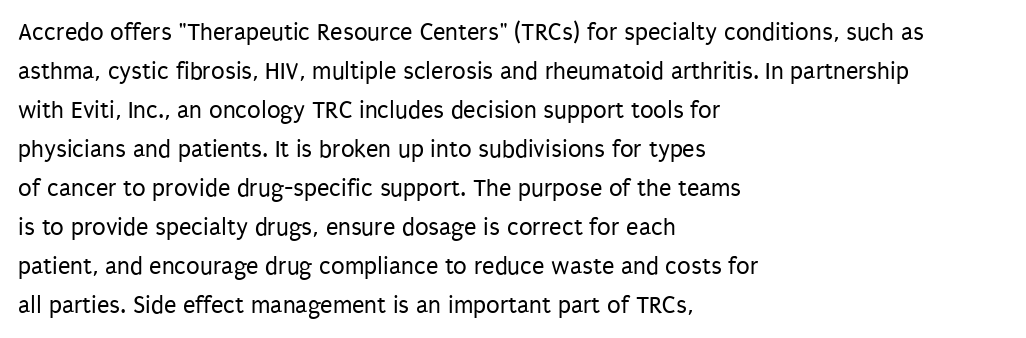
{"italic": "no", "bold": "no", "underline": "no", "align": "left", "line_spacing": "normal", "line_spacing_ratio": 1.56, "letter_spacing": "normal", "letter_spacing_em": 0.0, "glyph_px": 25}
